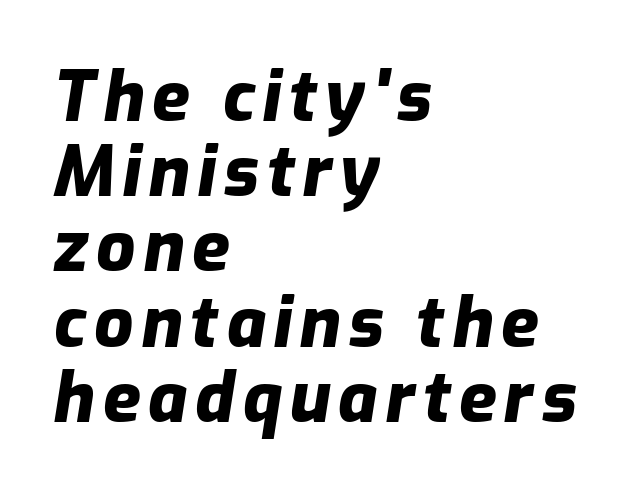
Q: Is the text bold? A: Yes.
Q: Is the text italic (slanted)? A: Yes, it leans right by about 9 degrees.
Q: Is the text underlined? A: No.
Q: How is the paragraph aligned? A: Left-aligned.
Q: Is the spacing between lines tight, normal or loose? A: Tight.
Q: Width (condensed, normal, or wide)? A: Normal.
Q: Stroke contrast? A: Low.
Q: x-height? A: Medium.
Q: Monospaced? A: No.
